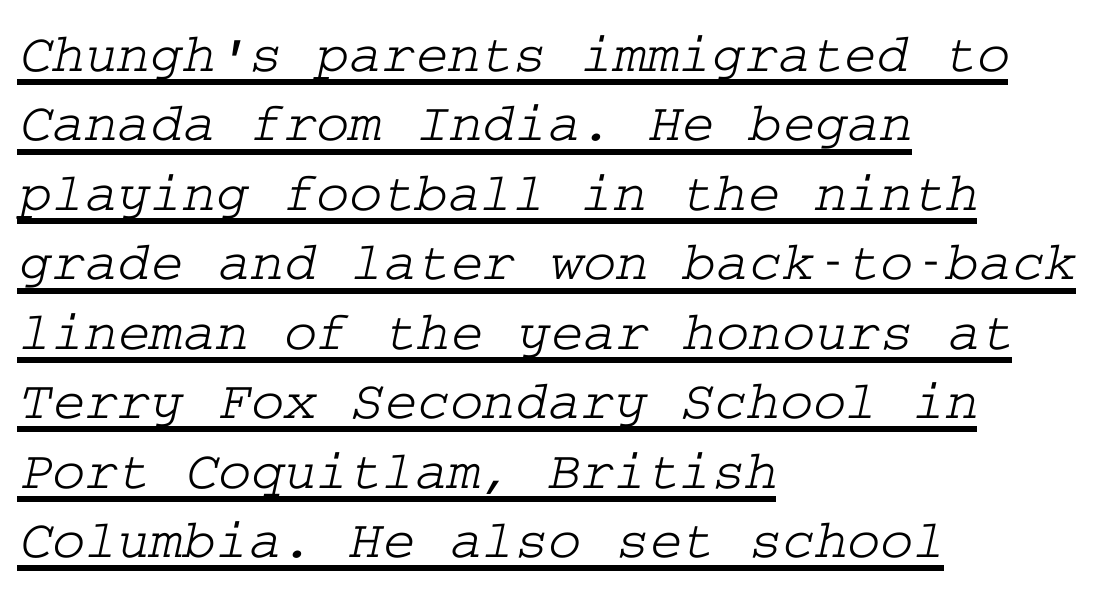
{"serif": "yes", "width": "wide", "stroke_contrast": "low", "x_height": "medium", "underline": "yes", "align": "left", "line_spacing_ratio": 1.24, "letter_spacing": "normal", "letter_spacing_em": 0.0, "glyph_px": 56}
